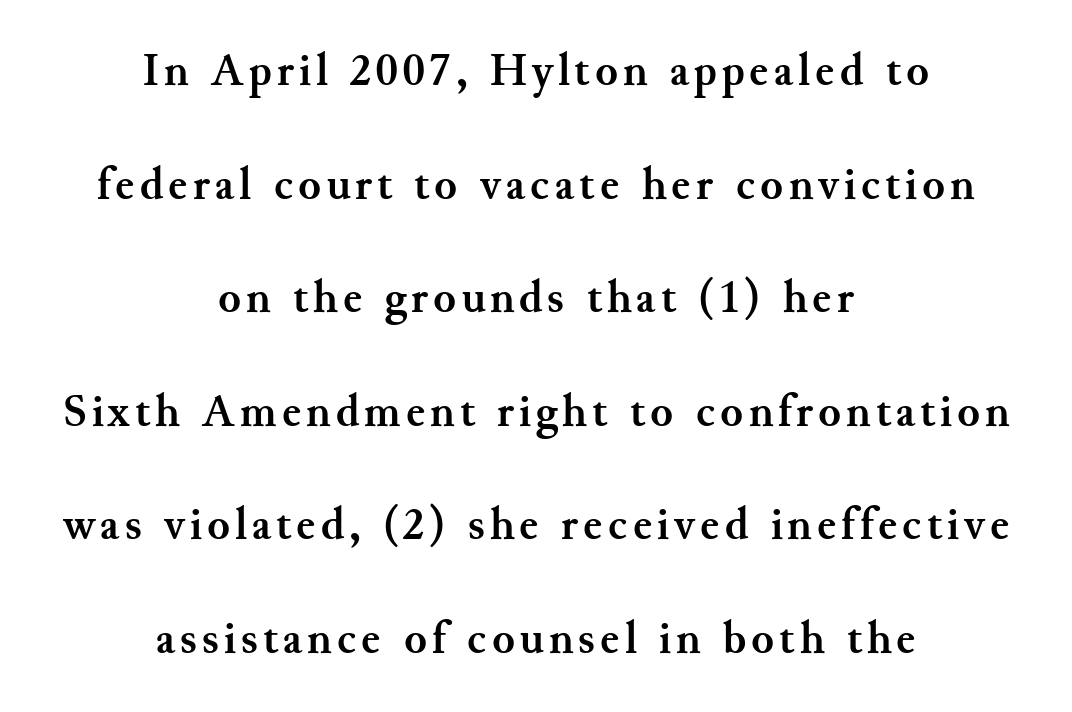
Is the block centered? Yes — each line is placed symmetrically about the middle. A full-strength bold gives these letters their thick strokes. Is there any slant? The stems are plumb. Notice the wide empty band between every row — that's loose leading.
